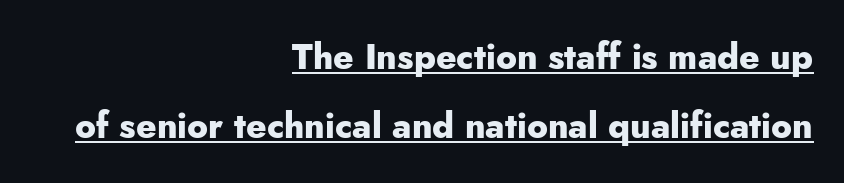
A baseline rule has been typeset under these characters. Think of a printed novel: that variable character pitch is what you see here. Quick note: interline space is abundant. Caption: bold face, heavy strokes. Each letter's strokes conclude bluntly, with no projecting serifs. Is the block centered? No — it sits flush against the right margin.
